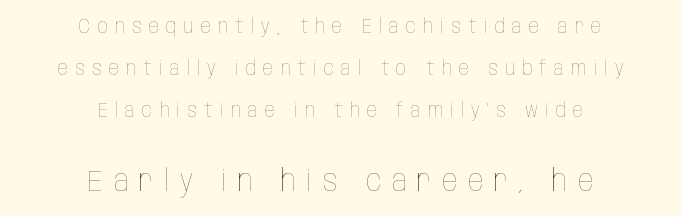
Q: Is the text bold? A: No.
Q: Is the text italic (slanted)? A: No, it is upright.
Q: Is the text underlined? A: No.
Q: How is the paragraph aligned? A: Centered.
Q: Is the spacing between letters normal or unusually wide? A: Unusually wide.
Q: Is the spacing between lines tight, normal or loose? A: Loose.
Q: Which block of text is set in a larger size, the first (top) or the second (bottom)? A: The second (bottom) one.
Q: Width (condensed, normal, or wide)? A: Condensed.
Q: Stroke contrast? A: Low.
Q: x-height? A: Large.
Q: Monospaced? A: No.
